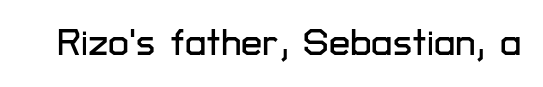
Q: Is the text italic (slanted)? A: No, it is upright.
Q: Is the typeface a serif or a sans-serif typeface? A: Sans-serif.
Q: Is the text underlined? A: No.
Q: Is the spacing between letters normal or unusually wide? A: Normal.
Q: Width (condensed, normal, or wide)? A: Normal.
Q: Stroke contrast? A: Low.
Q: x-height? A: Medium.
Q: Monospaced? A: No.
